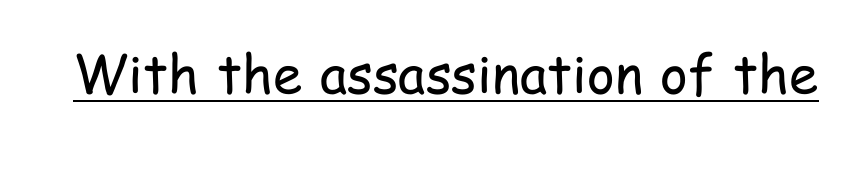
Here the designer chose a conventional face with non-uniform glyph widths. This is the regular roman posture of the typeface. Quick note: underline on. Serif or sans? Sans — the stroke terminals are bare.
